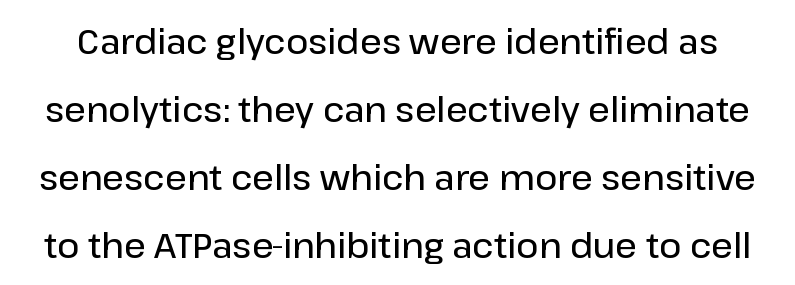
Notice the wide empty band between every row — that's loose leading. These lines were composed using upright roman letters. In terms of letterform style, serifs are entirely absent. The passage shown is not underscored anywhere. The horizontal fit of the characters is conventional and even. These lines are rendered in a variable-pitch font.
